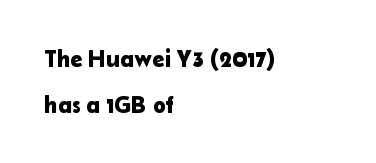
{"italic": "no", "underline": "no", "align": "left", "line_spacing": "loose", "line_spacing_ratio": 1.93, "letter_spacing": "normal", "letter_spacing_em": 0.0, "glyph_px": 24}
